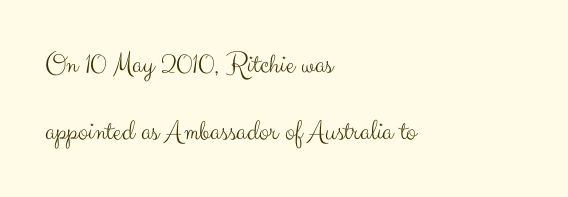
Q: Is the text bold? A: No.
Q: Is the text italic (slanted)? A: Yes.
Q: Is the typeface a serif or a sans-serif typeface? A: Sans-serif.
Q: Is the text underlined? A: No.
Q: How is the paragraph aligned? A: Left-aligned.
Q: Is the spacing between letters normal or unusually wide? A: Normal.
Q: Is the spacing between lines tight, normal or loose? A: Loose.
Q: Width (condensed, normal, or wide)? A: Normal.
Q: Stroke contrast? A: Medium.
Q: x-height? A: Small.
Q: Monospaced? A: No.
